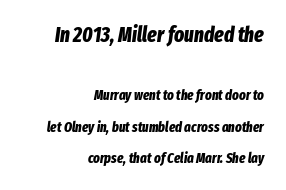
Q: Is the text bold? A: Yes.
Q: Is the text italic (slanted)? A: Yes, it leans right by about 8 degrees.
Q: Is the text underlined? A: No.
Q: How is the paragraph aligned? A: Right-aligned.
Q: Is the spacing between letters normal or unusually wide? A: Normal.
Q: Is the spacing between lines tight, normal or loose? A: Loose.
Q: Which block of text is set in a larger size, the first (top) or the second (bottom)? A: The first (top) one.
